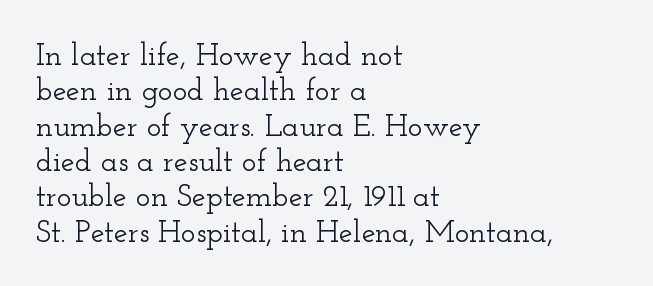
The image shows 31 px wide serif type, upright; set left-aligned, tight line spacing (1.14x), normal letter spacing, not underlined; low stroke contrast and a small x-height.
